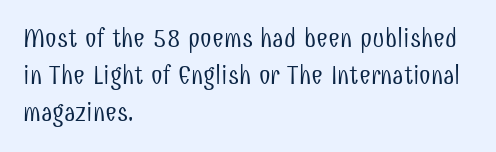
The image shows 26 px text type, upright; set left-aligned, normal line spacing (1.43x), normal letter spacing, not underlined.
